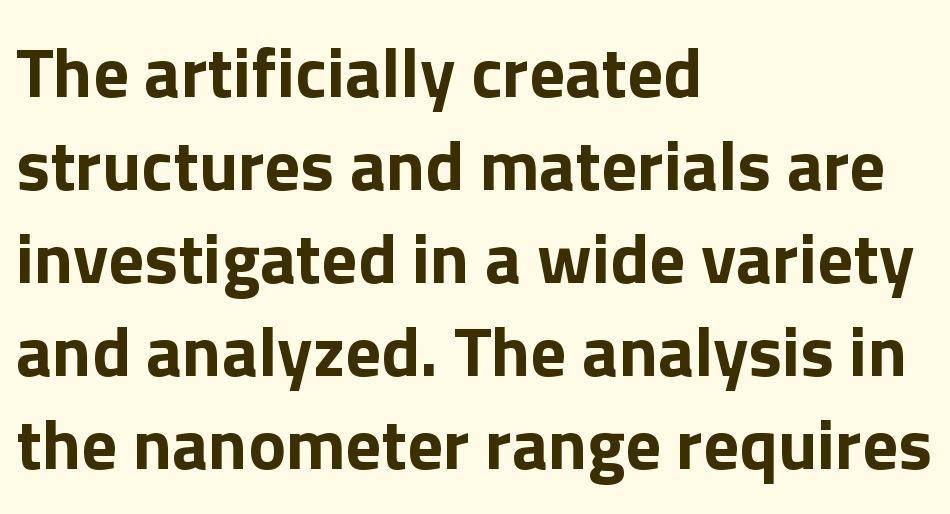
Q: Is the text bold? A: Yes.
Q: Is the text italic (slanted)? A: No, it is upright.
Q: Is the typeface a serif or a sans-serif typeface? A: Sans-serif.
Q: Is the text underlined? A: No.
Q: How is the paragraph aligned? A: Left-aligned.
Q: Is the spacing between letters normal or unusually wide? A: Normal.
Q: Is the spacing between lines tight, normal or loose? A: Normal.
Q: Width (condensed, normal, or wide)? A: Normal.
Q: Stroke contrast? A: Low.
Q: x-height? A: Medium.
Q: Monospaced? A: No.
